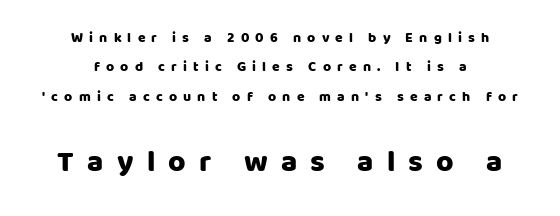
In terms of letterform style, serifs are entirely absent. One-word summary of the alignment: center. Look at the tracking — it's clearly loosened, letters drifting apart. This layout puts the modest block above and the oversized block below. Designer's note — italics off, roman on. This rendering features lettering with no underline.
